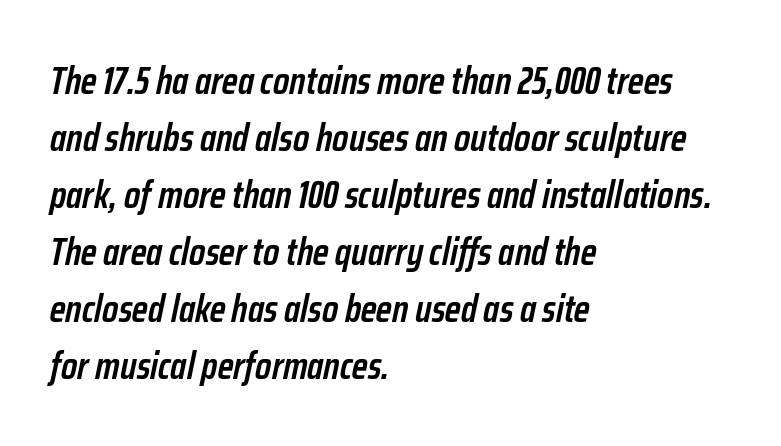
{"italic": "yes", "lean": "right", "slant_degrees": 12, "bold": "semi", "weight": "semibold", "width": "condensed", "stroke_contrast": "low", "x_height": "medium", "monospaced": "no", "underline": "no", "align": "left", "line_spacing": "normal", "line_spacing_ratio": 1.5, "letter_spacing": "normal", "letter_spacing_em": 0.0, "glyph_px": 38}
